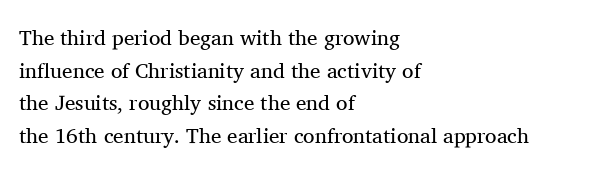
Q: Is the text bold? A: No.
Q: Is the text italic (slanted)? A: No, it is upright.
Q: Is the text underlined? A: No.
Q: How is the paragraph aligned? A: Left-aligned.
Q: Is the spacing between letters normal or unusually wide? A: Normal.
Q: Is the spacing between lines tight, normal or loose? A: Normal.
